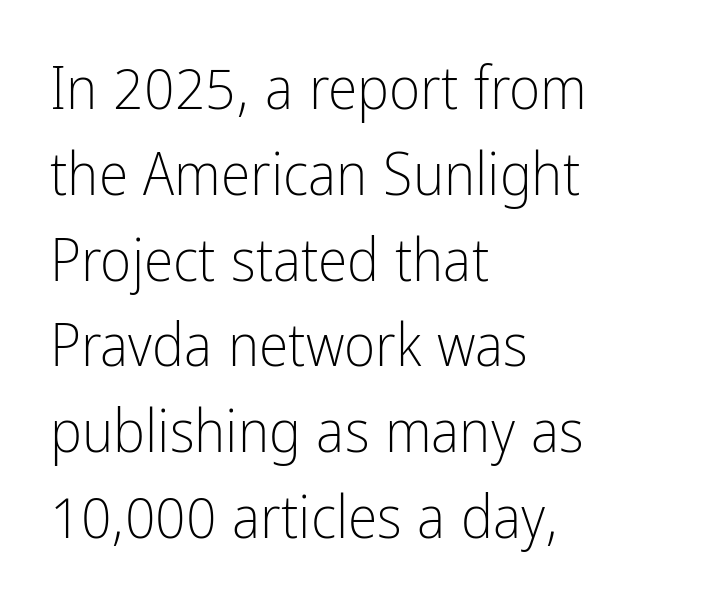
In terms of leading, this rendering sits right in the middle. Caption: multi-line text, flush left, ragged right. This sample has the flowing, uneven cadence of proportional lettering. Regarding serifs, this sample does without them. The strokes carry an ordinary text weight at most.
